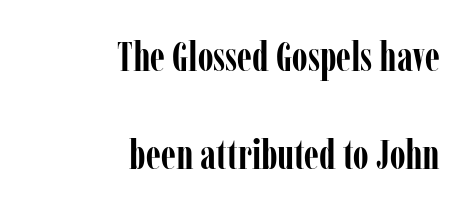
{"serif": "yes", "italic": "no", "bold": "yes", "weight": "semibold", "width": "condensed", "stroke_contrast": "low", "x_height": "medium", "monospaced": "no", "underline": "no", "align": "right", "line_spacing": "loose", "line_spacing_ratio": 2.38, "letter_spacing": "normal", "letter_spacing_em": 0.0, "glyph_px": 41}
